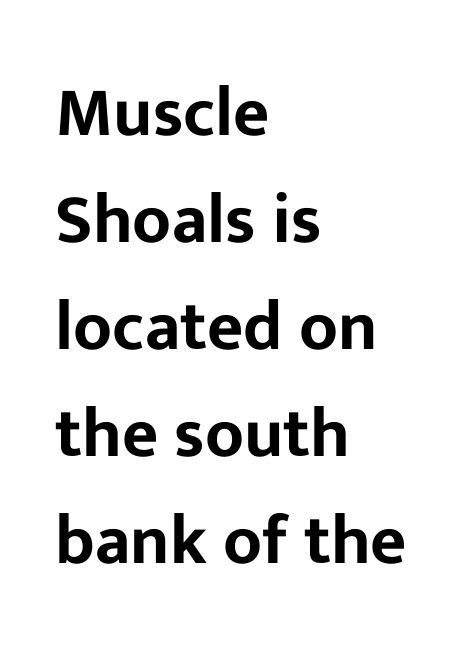
The image shows 70 px sans-serif type, upright; set left-aligned, normal line spacing (1.53x), normal letter spacing, not underlined; low stroke contrast and a medium x-height.
